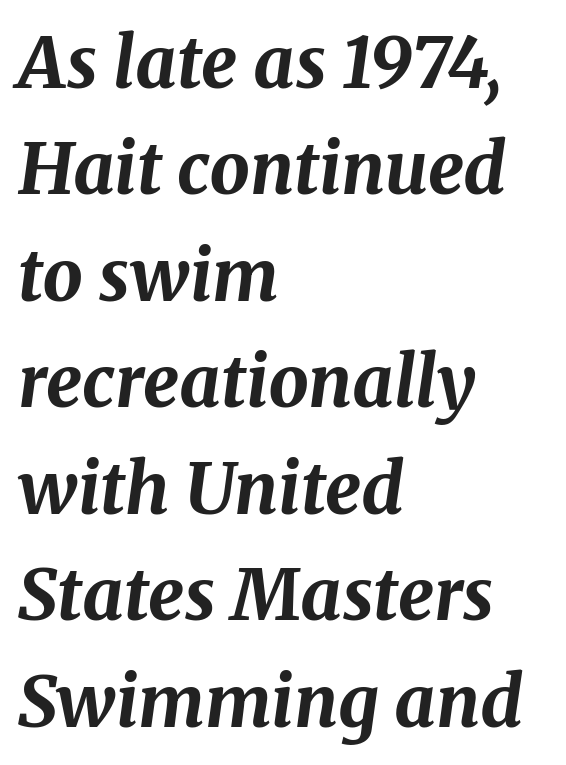
Regular leading. Line starts are locked; line ends wander. The gaps between neighbouring characters are ordinary and unremarkable. The lettering tilts uniformly, giving the passage an italic look.
